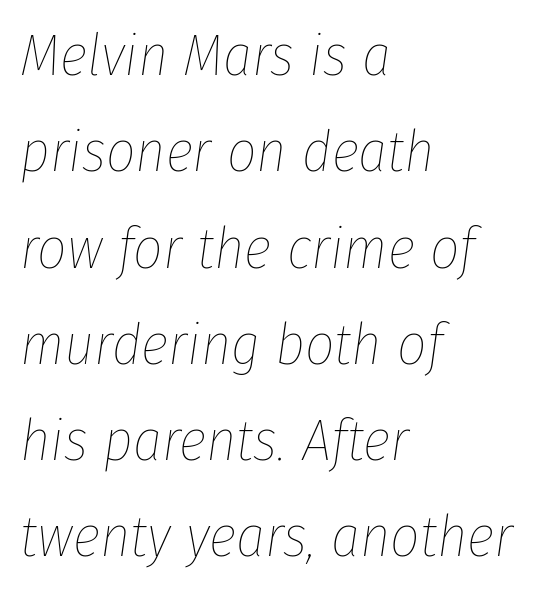
The image shows 58 px thin, condensed type, italic (leaning right); set left-aligned, normal line spacing (1.66x), normal letter spacing, not underlined; low stroke contrast and a medium x-height.
